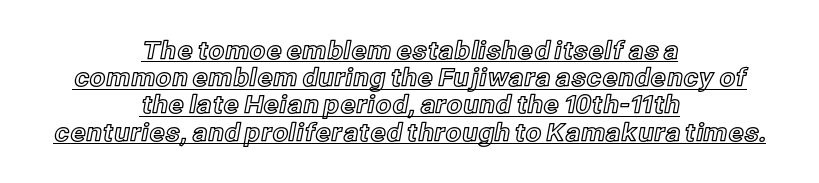
The image shows 25 px text type; set centered, tight line spacing (1.09x), normal letter spacing, underlined.
